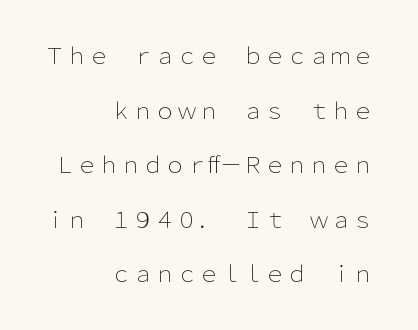
Q: Is the text bold? A: No.
Q: Is the text italic (slanted)? A: No, it is upright.
Q: Is the text underlined? A: No.
Q: How is the paragraph aligned? A: Right-aligned.
Q: Is the spacing between letters normal or unusually wide? A: Normal.
Q: Is the spacing between lines tight, normal or loose? A: Loose.
